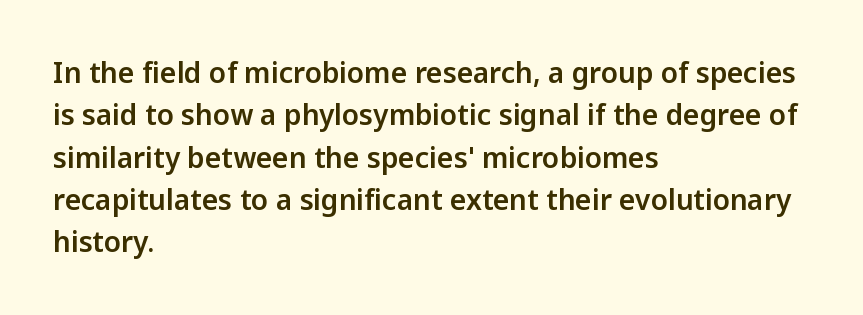
These lines sit exactly where default settings would place them. The rendering keeps characters at their native spacing. Style check: upright. Font category for this specimen: sans-serif. The typesetter chose a ragged-right arrangement here.
